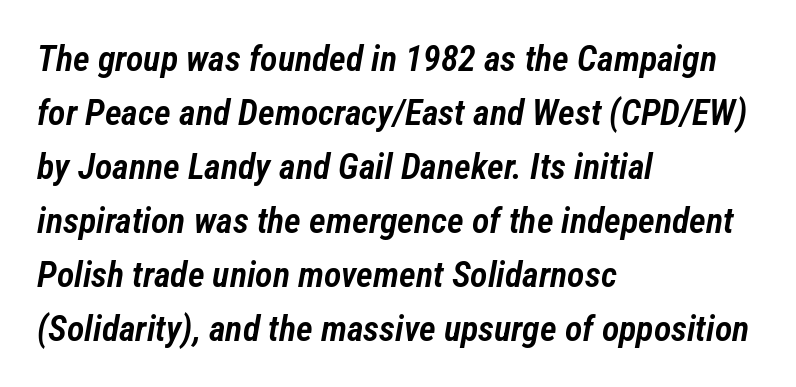
Q: Is the text bold? A: Semi-bold.
Q: Is the text italic (slanted)? A: Yes, it leans right by about 12 degrees.
Q: Is the text underlined? A: No.
Q: How is the paragraph aligned? A: Left-aligned.
Q: Is the spacing between letters normal or unusually wide? A: Normal.
Q: Is the spacing between lines tight, normal or loose? A: Normal.
Q: Width (condensed, normal, or wide)? A: Condensed.
Q: Stroke contrast? A: Low.
Q: x-height? A: Medium.
Q: Monospaced? A: No.
